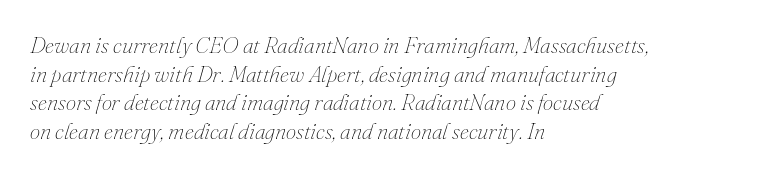
Q: Is the text bold? A: No.
Q: Is the text italic (slanted)? A: Yes, it leans right by about 16 degrees.
Q: Is the text underlined? A: No.
Q: How is the paragraph aligned? A: Left-aligned.
Q: Is the spacing between letters normal or unusually wide? A: Normal.
Q: Is the spacing between lines tight, normal or loose? A: Normal.
